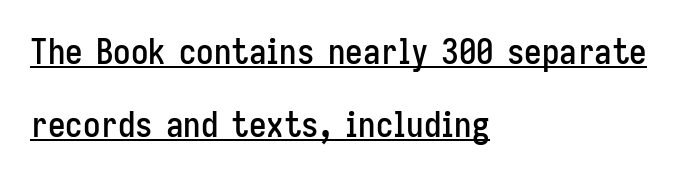
{"serif": "no", "italic": "no", "width": "condensed", "stroke_contrast": "low", "x_height": "medium", "monospaced": "no", "underline": "yes", "align": "left", "line_spacing": "loose", "line_spacing_ratio": 2.1, "letter_spacing": "normal", "letter_spacing_em": 0.0, "glyph_px": 35}
